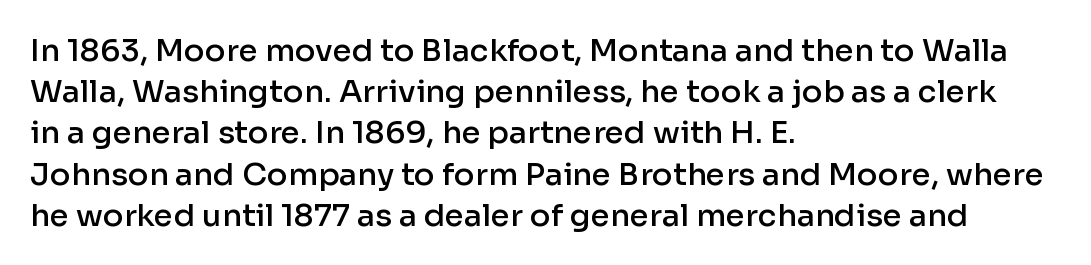
A typesetter would call this proportional, since set widths differ per character. The glyphs are unaccompanied by any horizontal stroke below them. This rendering uses left alignment, leaving the right contour irregular. This is the in-between weight designers call semibold or demi. Is there much room between lines? A standard amount, neither cramped nor airy. This sample uses an upright cut, with every glyph sitting square on the baseline.
